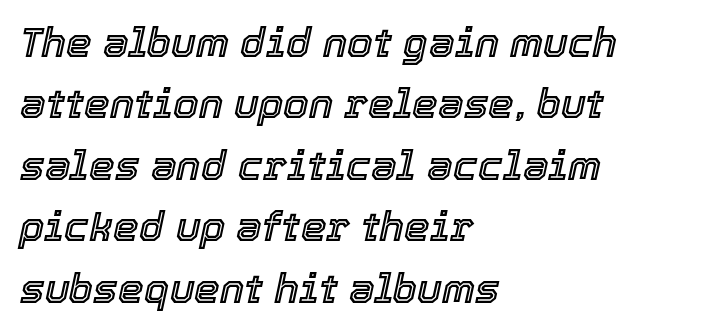
Q: Is the text italic (slanted)? A: Yes, it leans right by about 12 degrees.
Q: Is the text underlined? A: No.
Q: How is the paragraph aligned? A: Left-aligned.
Q: Is the spacing between letters normal or unusually wide? A: Normal.
Q: Is the spacing between lines tight, normal or loose? A: Normal.
Q: Width (condensed, normal, or wide)? A: Normal.
Q: x-height? A: Medium.
Q: Monospaced? A: No.
